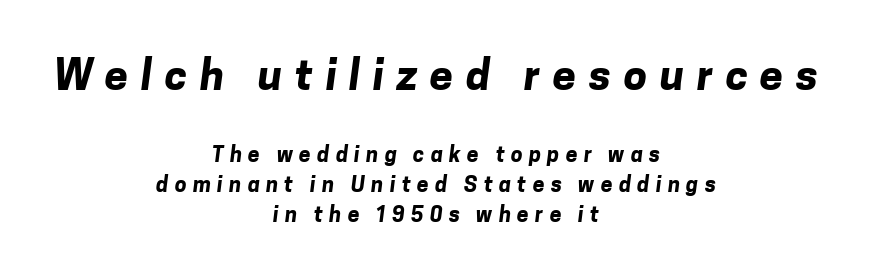
The strip under each line holds only bare page. Larger block? The one above; the one below is distinctly smaller. The tracking jumps out immediately: characters are airy and widely separated. Typesetter's note: full bold, strokes at maximum text heaviness. Visually the block forms a symmetrical silhouette, jagged on both flanks.
